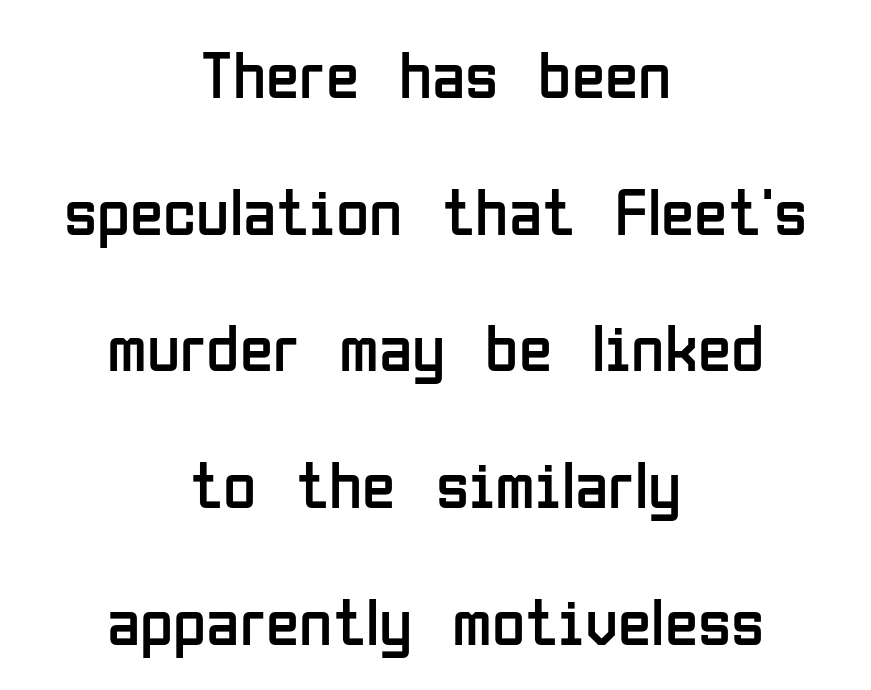
Do the characters align in a grid? No, the font is proportional. These lines are centered, leaving both edges ragged. The line texture is even and compact thanks to regular tracking. Notice how the stems are strictly vertical — no italics here. Horizontal bands of white between lines are thick stripes.
